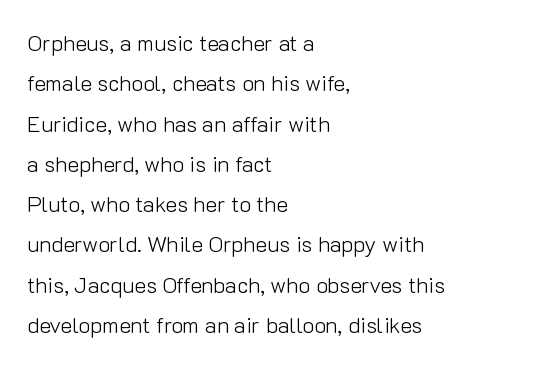
{"italic": "no", "bold": "no", "underline": "no", "align": "left", "line_spacing_ratio": 1.83, "letter_spacing": "normal", "letter_spacing_em": 0.0, "glyph_px": 22}
